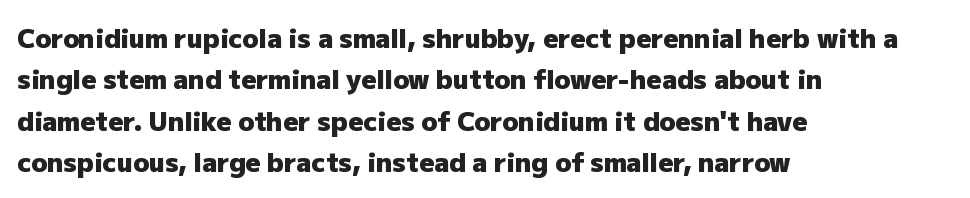
The image shows 26 px bold type, upright; set left-aligned, normal line spacing (1.59x), normal letter spacing, not underlined.
